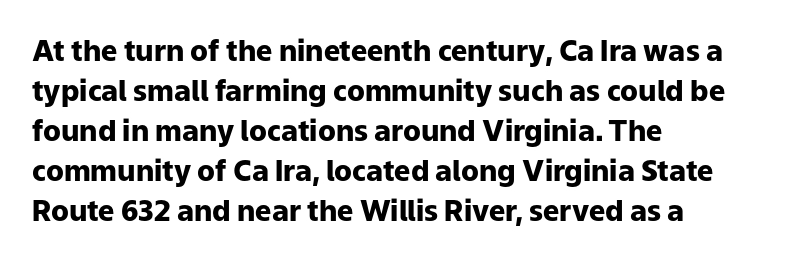
Note the varied advance widths — an 'i' is clearly narrower than an 'm'. Look at the stroke-to-counter ratio: heavy, a bold. Vertical spacing — default. Line beginnings align vertically; line endings do not. Rendered with straight, roman letterforms.
